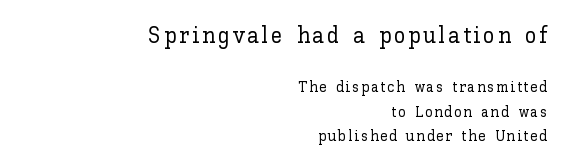
{"italic": "no", "underline": "no", "align": "right", "line_spacing": "normal", "line_spacing_ratio": 1.64, "larger_block": "first", "size_ratio": 1.53, "glyph_px": 23}
